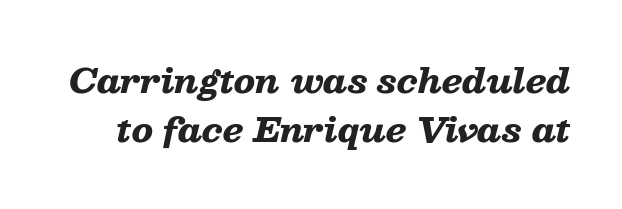
Q: Is the text bold? A: Yes.
Q: Is the text italic (slanted)? A: Yes, it leans right by about 13 degrees.
Q: Is the text underlined? A: No.
Q: Is the spacing between letters normal or unusually wide? A: Normal.
Q: Is the spacing between lines tight, normal or loose? A: Normal.
Q: Width (condensed, normal, or wide)? A: Wide.
Q: Stroke contrast? A: Low.
Q: x-height? A: Medium.
Q: Monospaced? A: No.
